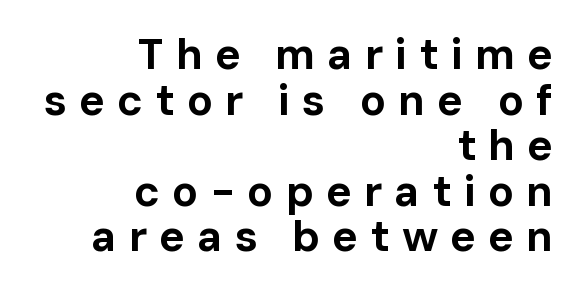
The image shows 43 px bold sans-serif type, upright; set right-aligned, tight line spacing (1.06x), unusually wide letter spacing (+0.28 em), not underlined; low stroke contrast and a medium x-height.
